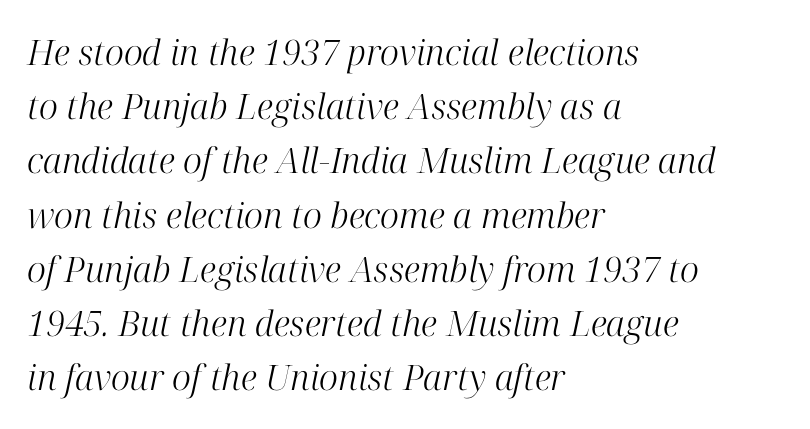
The image shows 35 px light serif type, italic (leaning right); set left-aligned, normal line spacing (1.55x), normal letter spacing, not underlined; high stroke contrast and a medium x-height.
